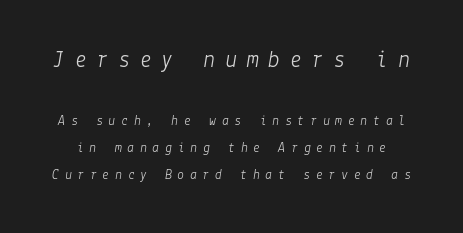
{"italic": "yes", "lean": "right", "slant_degrees": 9, "bold": "no", "underline": "no", "line_spacing": "loose", "line_spacing_ratio": 1.92, "letter_spacing": "wide", "letter_spacing_em": 0.4, "larger_block": "first", "size_ratio": 1.71, "glyph_px": 24}
